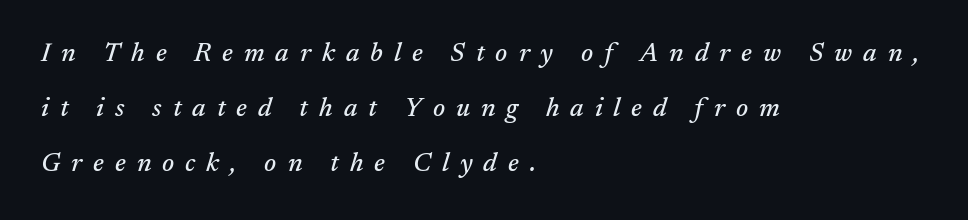
{"italic": "yes", "lean": "right", "slant_degrees": 17, "underline": "no", "align": "left", "line_spacing": "loose", "line_spacing_ratio": 2.12, "letter_spacing": "wide", "letter_spacing_em": 0.42, "glyph_px": 26}
